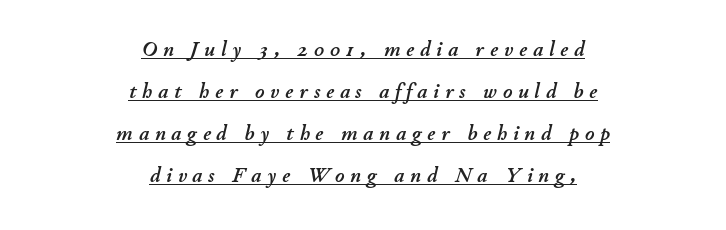
{"italic": "yes", "lean": "right", "slant_degrees": 11, "underline": "yes", "align": "center", "line_spacing": "loose", "line_spacing_ratio": 1.91, "letter_spacing": "wide", "letter_spacing_em": 0.27, "glyph_px": 22}
